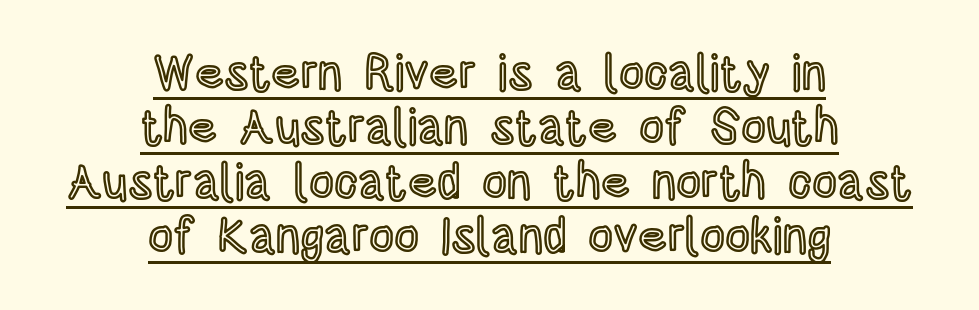
The image shows 49 px condensed type, upright; set centered, tight line spacing (1.11x), normal letter spacing, underlined; a large x-height.
